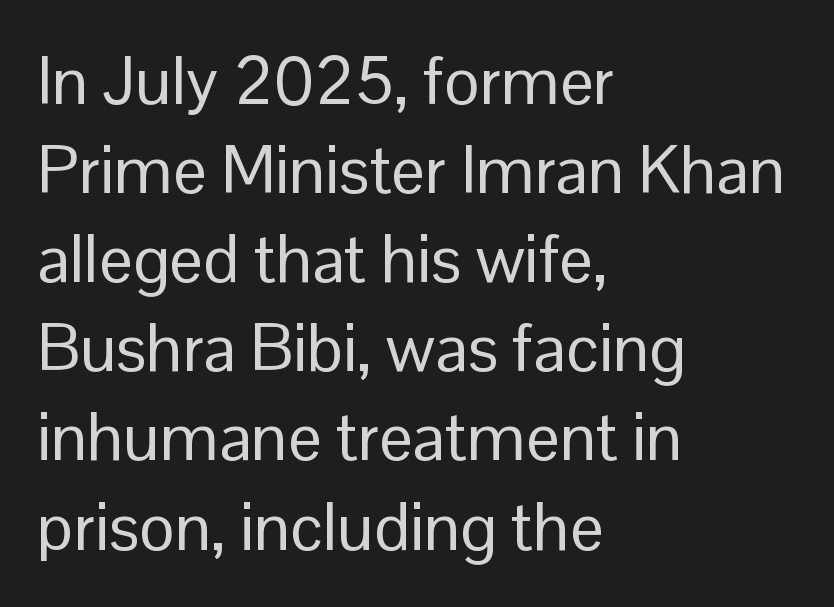
Q: Is the text bold? A: No.
Q: Is the text italic (slanted)? A: No, it is upright.
Q: Is the typeface a serif or a sans-serif typeface? A: Sans-serif.
Q: Is the text underlined? A: No.
Q: How is the paragraph aligned? A: Left-aligned.
Q: Is the spacing between letters normal or unusually wide? A: Normal.
Q: Is the spacing between lines tight, normal or loose? A: Normal.
Q: Width (condensed, normal, or wide)? A: Normal.
Q: Stroke contrast? A: Low.
Q: x-height? A: Medium.
Q: Monospaced? A: No.
